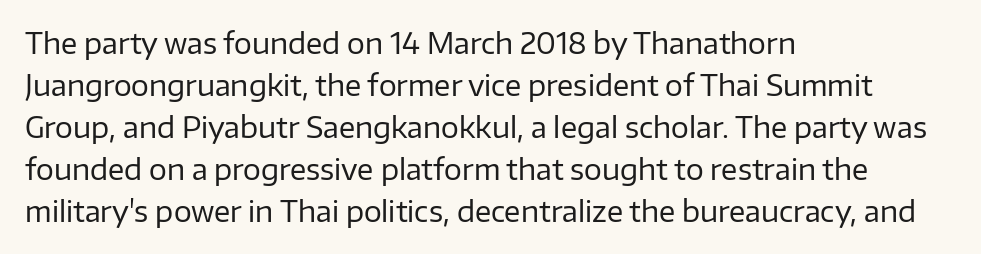
Q: Is the text bold? A: No.
Q: Is the text italic (slanted)? A: No, it is upright.
Q: Is the typeface a serif or a sans-serif typeface? A: Sans-serif.
Q: Is the text underlined? A: No.
Q: How is the paragraph aligned? A: Left-aligned.
Q: Is the spacing between letters normal or unusually wide? A: Normal.
Q: Is the spacing between lines tight, normal or loose? A: Normal.
Q: Width (condensed, normal, or wide)? A: Normal.
Q: Stroke contrast? A: Low.
Q: x-height? A: Medium.
Q: Monospaced? A: No.
